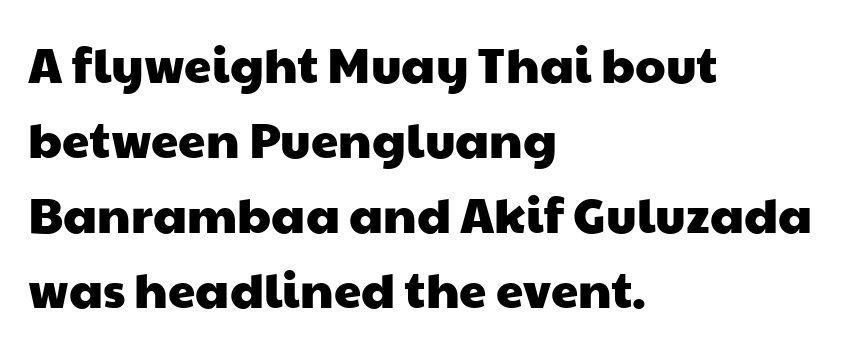
Font category for this specimen: sans-serif. Rows of type keep a routine distance in the vertical direction. Spacing verdict: proportional, widths tailored to each character. The baseline area is clear. The paragraph shown leans on its left margin. Look at the tracking — it's just the regular setting, nothing added.
